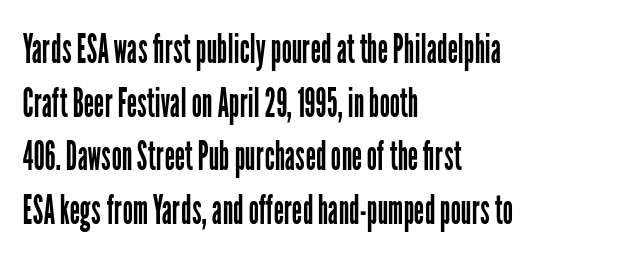
Q: Is the text bold? A: No.
Q: Is the text italic (slanted)? A: No, it is upright.
Q: Is the typeface a serif or a sans-serif typeface? A: Sans-serif.
Q: Is the text underlined? A: No.
Q: How is the paragraph aligned? A: Left-aligned.
Q: Is the spacing between letters normal or unusually wide? A: Normal.
Q: Is the spacing between lines tight, normal or loose? A: Normal.
Q: Width (condensed, normal, or wide)? A: Condensed.
Q: Stroke contrast? A: Low.
Q: x-height? A: Medium.
Q: Monospaced? A: No.
